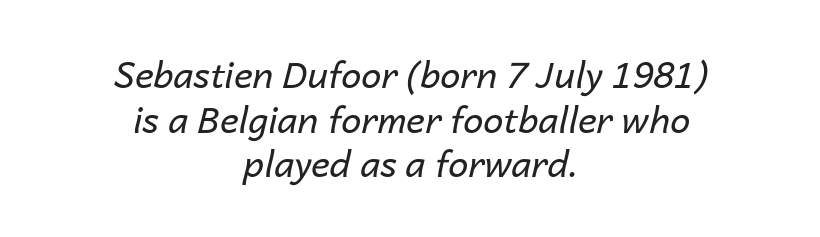
The image shows 36 px regular-weight type, italic (leaning right); set centered, line spacing 1.24x, normal letter spacing, not underlined; low stroke contrast and a medium x-height.
